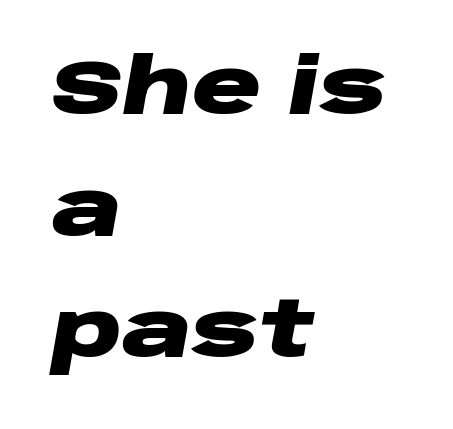
{"italic": "yes", "lean": "right", "slant_degrees": 10, "bold": "yes", "weight": "heavy", "width": "wide", "stroke_contrast": "low", "x_height": "large", "monospaced": "no", "underline": "no", "align": "left", "line_spacing": "normal", "line_spacing_ratio": 1.58, "letter_spacing": "normal", "letter_spacing_em": 0.0, "glyph_px": 77}
